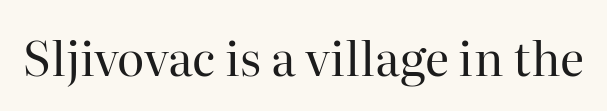
{"serif": "yes", "italic": "no", "bold": "no", "weight": "regular", "width": "normal", "stroke_contrast": "high", "x_height": "medium", "monospaced": "no", "underline": "no", "letter_spacing": "normal", "letter_spacing_em": 0.0, "glyph_px": 47}
